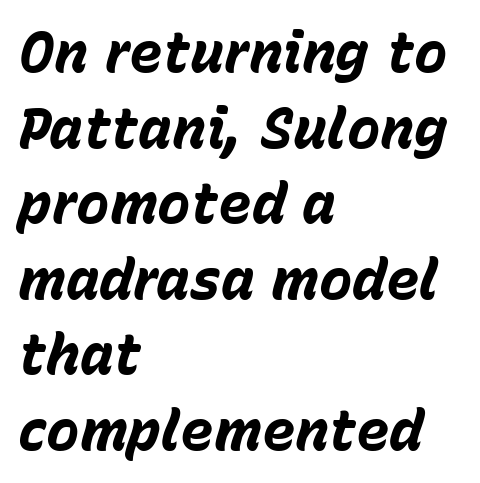
Quick note: italic. The tracking reads as untouched default to a designer's eye. Normally led — the rows are evenly, conventionally spaced. Weight: bold.
